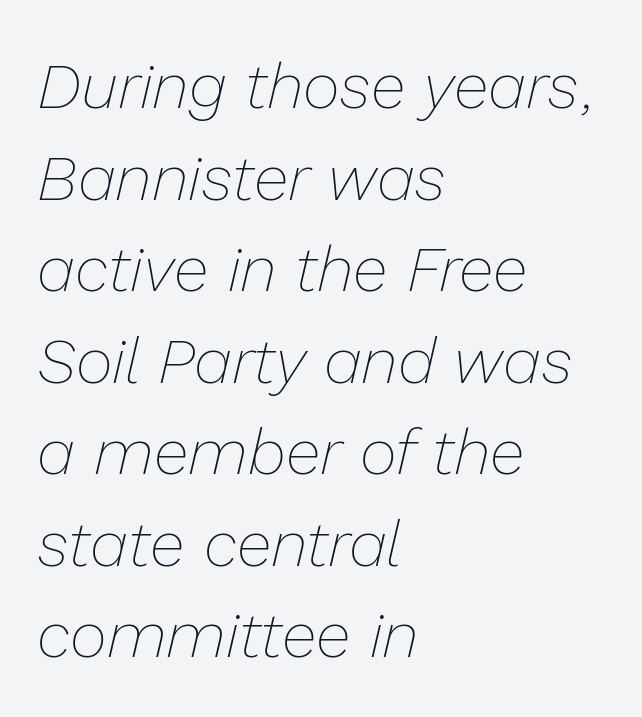
Q: Is the text bold? A: No.
Q: Is the text italic (slanted)? A: Yes, it leans right by about 13 degrees.
Q: Is the text underlined? A: No.
Q: How is the paragraph aligned? A: Left-aligned.
Q: Is the spacing between letters normal or unusually wide? A: Normal.
Q: Is the spacing between lines tight, normal or loose? A: Normal.
Q: Width (condensed, normal, or wide)? A: Normal.
Q: Stroke contrast? A: Low.
Q: x-height? A: Medium.
Q: Monospaced? A: No.
